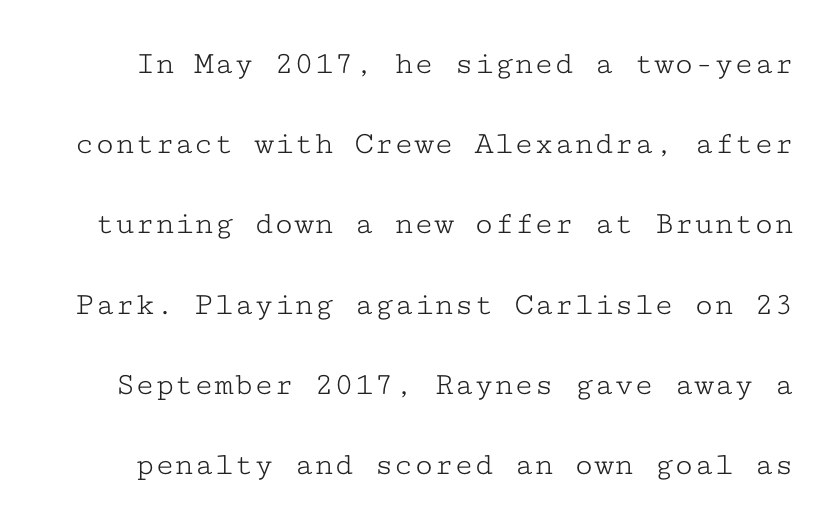
Q: Is the text bold? A: No.
Q: Is the text italic (slanted)? A: No, it is upright.
Q: Is the typeface a serif or a sans-serif typeface? A: Serif.
Q: Is the text underlined? A: No.
Q: Is the spacing between letters normal or unusually wide? A: Normal.
Q: Is the spacing between lines tight, normal or loose? A: Loose.
Q: Width (condensed, normal, or wide)? A: Wide.
Q: Stroke contrast? A: Low.
Q: x-height? A: Medium.
Q: Monospaced? A: Yes.
